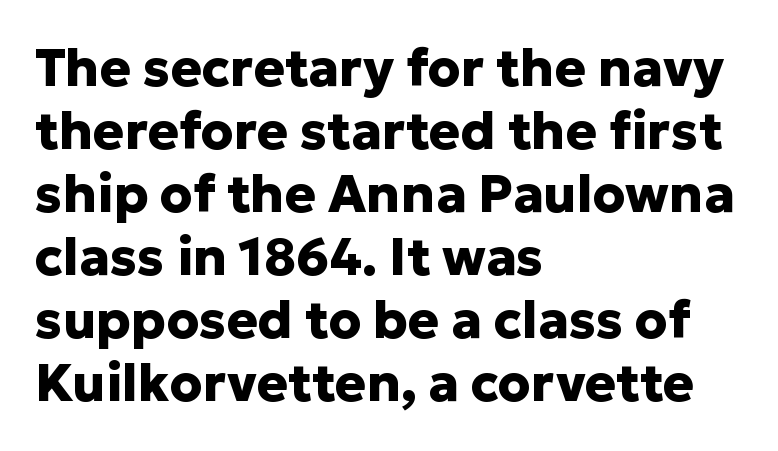
Q: Is the text bold? A: Yes.
Q: Is the text italic (slanted)? A: No, it is upright.
Q: Is the typeface a serif or a sans-serif typeface? A: Sans-serif.
Q: Is the text underlined? A: No.
Q: How is the paragraph aligned? A: Left-aligned.
Q: Is the spacing between letters normal or unusually wide? A: Normal.
Q: Width (condensed, normal, or wide)? A: Normal.
Q: Stroke contrast? A: Low.
Q: x-height? A: Medium.
Q: Monospaced? A: No.
